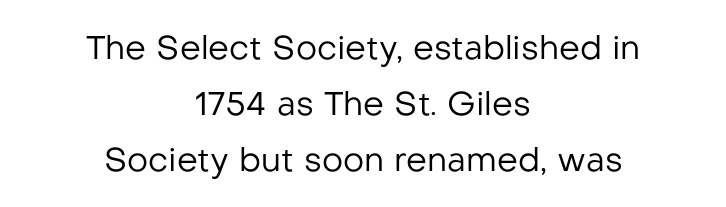
{"serif": "no", "italic": "no", "bold": "no", "weight": "regular", "width": "normal", "stroke_contrast": "low", "x_height": "medium", "monospaced": "no", "underline": "no", "align": "center", "line_spacing": "normal", "line_spacing_ratio": 1.69, "letter_spacing": "normal", "letter_spacing_em": 0.0, "glyph_px": 33}
